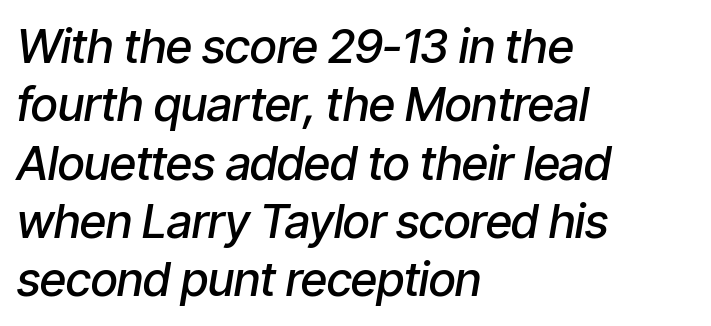
{"italic": "yes", "lean": "right", "slant_degrees": 9, "bold": "semi", "weight": "semibold", "width": "condensed", "stroke_contrast": "low", "x_height": "medium", "monospaced": "no", "underline": "no", "align": "left", "line_spacing_ratio": 1.24, "letter_spacing": "normal", "letter_spacing_em": 0.0, "glyph_px": 47}
